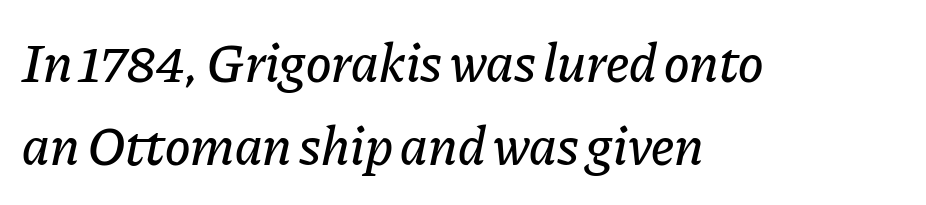
The image shows 54 px text type, italic (leaning right); set left-aligned, normal line spacing (1.54x), normal letter spacing, not underlined; low stroke contrast and a medium x-height.
